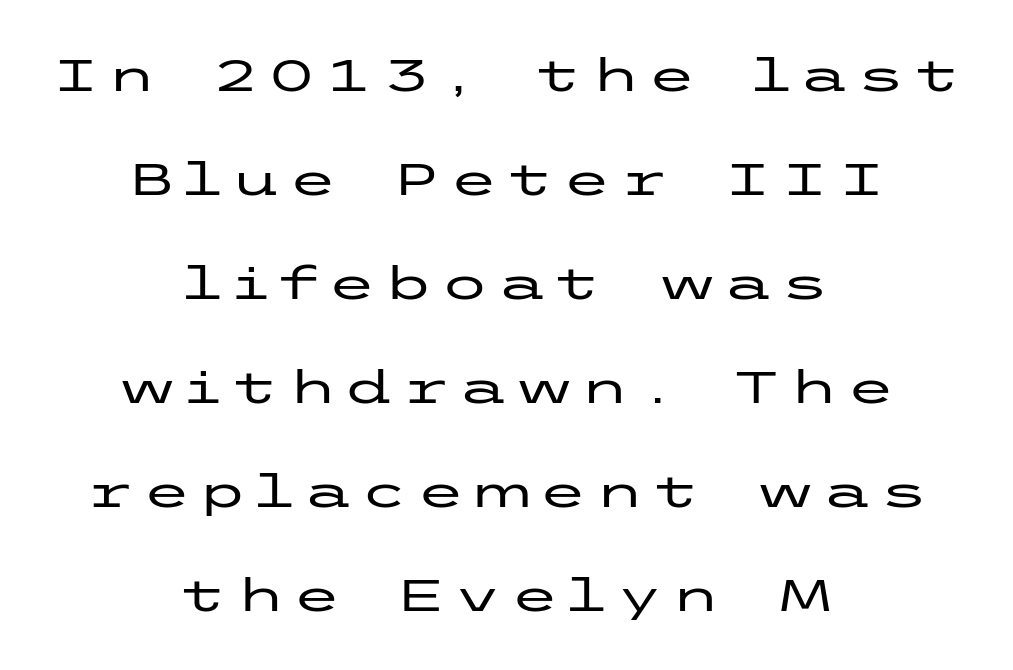
{"serif": "no", "italic": "no", "width": "wide", "stroke_contrast": "low", "x_height": "medium", "underline": "no", "align": "center", "line_spacing": "loose", "line_spacing_ratio": 2.31, "glyph_px": 45}
